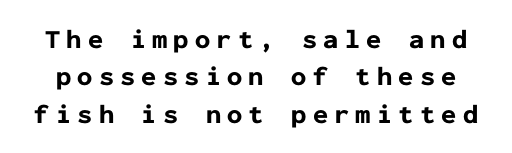
Rendered with straight, roman letterforms. Loose tracking; the words dissolve into strings of separated letters. Beneath every word, the page is bare. A normal amount of white space separates one row of letters from the next.
